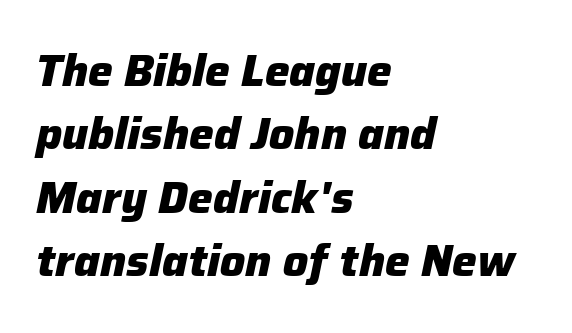
Q: Is the text bold? A: Yes.
Q: Is the text italic (slanted)? A: Yes, it leans right by about 12 degrees.
Q: Is the text underlined? A: No.
Q: How is the paragraph aligned? A: Left-aligned.
Q: Is the spacing between letters normal or unusually wide? A: Normal.
Q: Is the spacing between lines tight, normal or loose? A: Normal.
Q: Width (condensed, normal, or wide)? A: Normal.
Q: Stroke contrast? A: Low.
Q: x-height? A: Medium.
Q: Monospaced? A: No.
